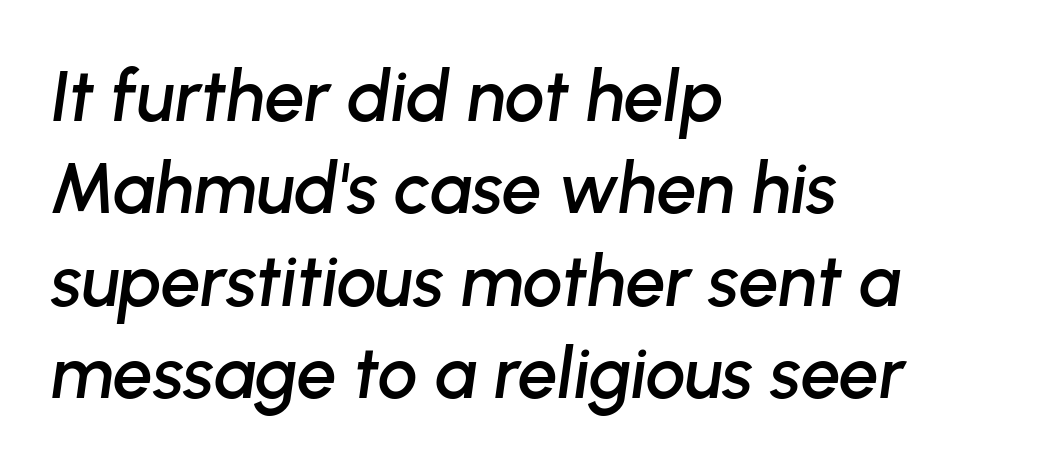
Q: Is the text italic (slanted)? A: Yes, it leans right by about 8 degrees.
Q: Is the text underlined? A: No.
Q: How is the paragraph aligned? A: Left-aligned.
Q: Is the spacing between letters normal or unusually wide? A: Normal.
Q: Is the spacing between lines tight, normal or loose? A: Normal.
Q: Width (condensed, normal, or wide)? A: Normal.
Q: Stroke contrast? A: Low.
Q: x-height? A: Medium.
Q: Monospaced? A: No.
